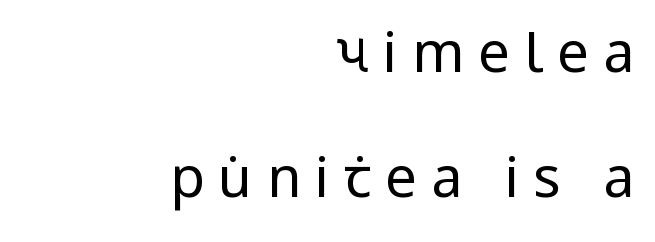
Q: Is the text bold? A: No.
Q: Is the text italic (slanted)? A: No, it is upright.
Q: Is the typeface a serif or a sans-serif typeface? A: Sans-serif.
Q: Is the text underlined? A: No.
Q: How is the paragraph aligned? A: Right-aligned.
Q: Is the spacing between letters normal or unusually wide? A: Unusually wide.
Q: Is the spacing between lines tight, normal or loose? A: Loose.
Q: Width (condensed, normal, or wide)? A: Condensed.
Q: Stroke contrast? A: Low.
Q: x-height? A: Large.
Q: Monospaced? A: No.
